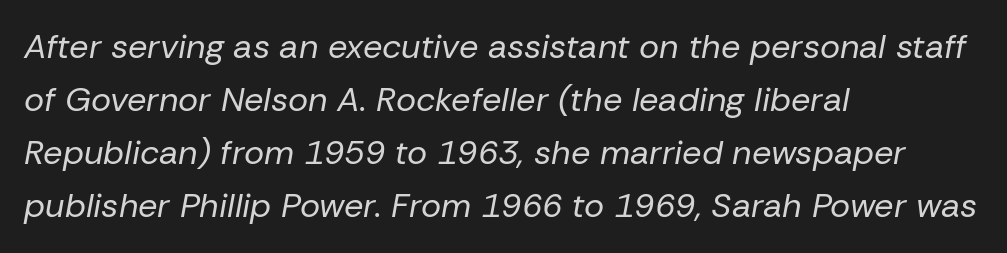
{"italic": "yes", "lean": "right", "slant_degrees": 10, "bold": "no", "weight": "regular", "width": "normal", "stroke_contrast": "low", "x_height": "medium", "monospaced": "no", "underline": "no", "align": "left", "line_spacing": "normal", "line_spacing_ratio": 1.56, "letter_spacing": "normal", "letter_spacing_em": 0.0, "glyph_px": 34}
